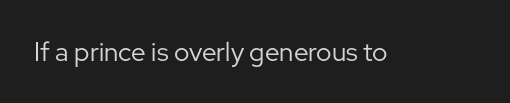
Q: Is the text bold? A: No.
Q: Is the text italic (slanted)? A: No, it is upright.
Q: Is the text underlined? A: No.
Q: Is the spacing between letters normal or unusually wide? A: Normal.
